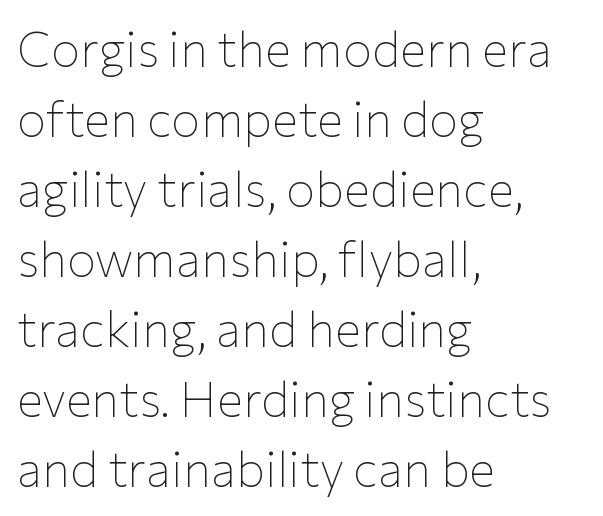
{"serif": "no", "italic": "no", "bold": "no", "weight": "thin", "width": "normal", "stroke_contrast": "low", "x_height": "medium", "monospaced": "no", "underline": "no", "align": "left", "line_spacing": "normal", "line_spacing_ratio": 1.43, "letter_spacing": "normal", "letter_spacing_em": 0.0, "glyph_px": 49}
